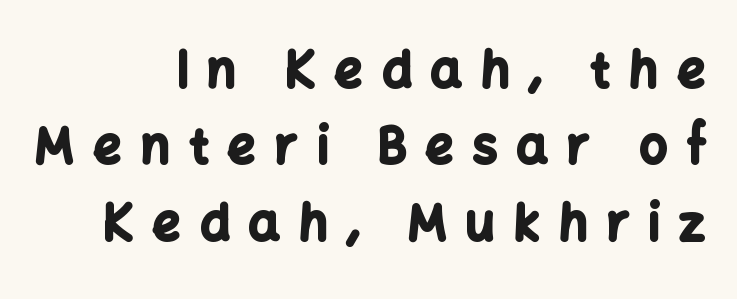
Q: Is the text bold? A: Yes.
Q: Is the text italic (slanted)? A: No, it is upright.
Q: Is the typeface a serif or a sans-serif typeface? A: Sans-serif.
Q: Is the text underlined? A: No.
Q: How is the paragraph aligned? A: Right-aligned.
Q: Is the spacing between letters normal or unusually wide? A: Unusually wide.
Q: Is the spacing between lines tight, normal or loose? A: Normal.
Q: Width (condensed, normal, or wide)? A: Normal.
Q: Stroke contrast? A: Low.
Q: x-height? A: Medium.
Q: Monospaced? A: No.
